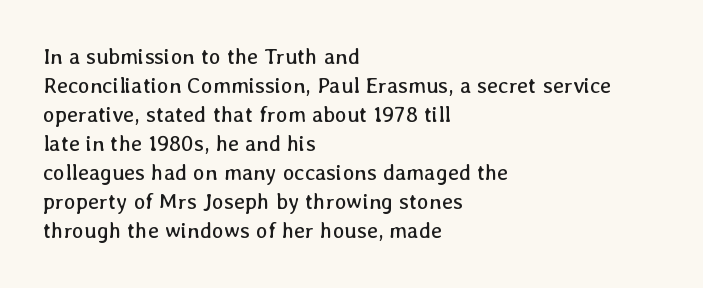
Q: Is the text bold? A: No.
Q: Is the text italic (slanted)? A: No, it is upright.
Q: Is the text underlined? A: No.
Q: How is the paragraph aligned? A: Left-aligned.
Q: Is the spacing between letters normal or unusually wide? A: Normal.
Q: Is the spacing between lines tight, normal or loose? A: Normal.
